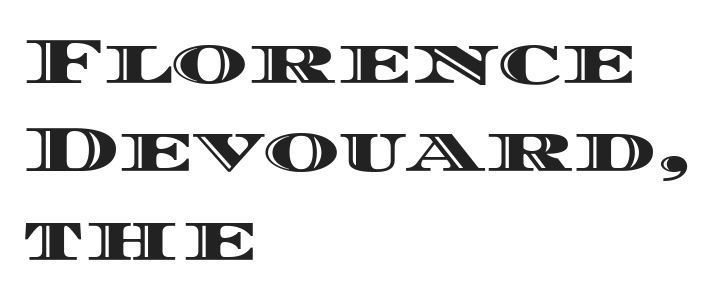
Q: Is the text italic (slanted)? A: No, it is upright.
Q: Is the text underlined? A: No.
Q: How is the paragraph aligned? A: Left-aligned.
Q: Is the spacing between letters normal or unusually wide? A: Normal.
Q: Is the spacing between lines tight, normal or loose? A: Normal.
Q: Width (condensed, normal, or wide)? A: Wide.
Q: x-height? A: Large.
Q: Monospaced? A: No.
